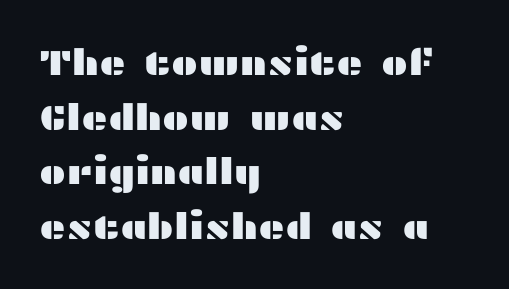
{"serif": "no", "italic": "no", "width": "wide", "stroke_contrast": "medium", "x_height": "medium", "monospaced": "no", "underline": "no", "align": "left", "line_spacing": "normal", "line_spacing_ratio": 1.52, "letter_spacing": "normal", "letter_spacing_em": 0.0, "glyph_px": 36}
